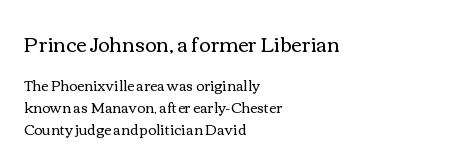
{"italic": "no", "bold": "no", "underline": "no", "align": "left", "line_spacing": "normal", "line_spacing_ratio": 1.56, "letter_spacing": "normal", "letter_spacing_em": 0.0, "larger_block": "first", "size_ratio": 1.43, "glyph_px": 20}
